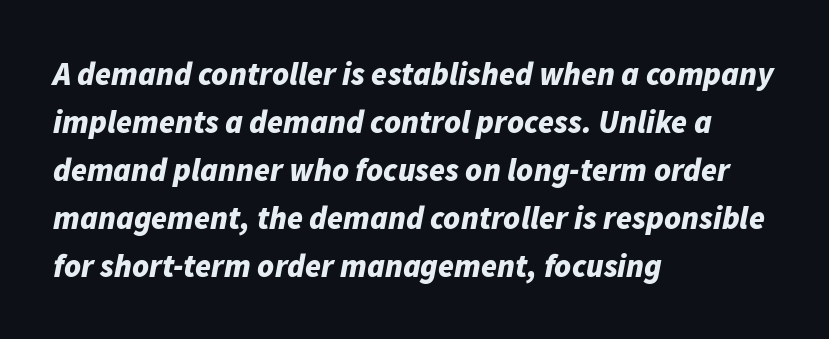
{"italic": "yes", "lean": "right", "slant_degrees": 11, "bold": "yes", "weight": "bold", "width": "normal", "stroke_contrast": "low", "x_height": "medium", "monospaced": "no", "underline": "no", "align": "left", "line_spacing": "normal", "line_spacing_ratio": 1.5, "letter_spacing": "normal", "letter_spacing_em": 0.0, "glyph_px": 32}
